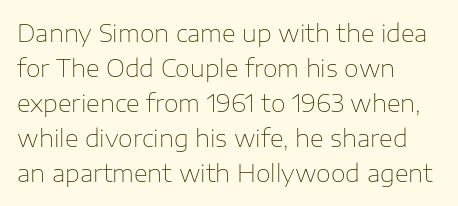
Q: Is the text bold? A: No.
Q: Is the text italic (slanted)? A: No, it is upright.
Q: Is the text underlined? A: No.
Q: How is the paragraph aligned? A: Left-aligned.
Q: Is the spacing between letters normal or unusually wide? A: Normal.
Q: Is the spacing between lines tight, normal or loose? A: Normal.
